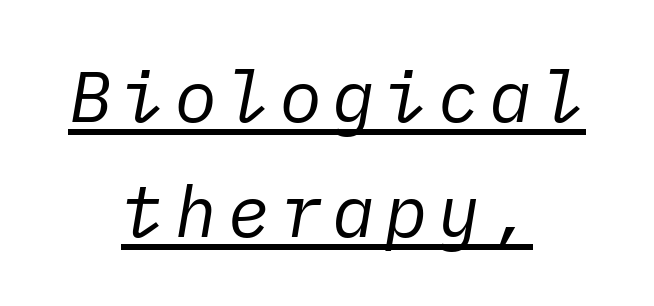
The image shows 72 px regular-weight type, italic (leaning right); set centered, normal line spacing (1.6x), underlined; low stroke contrast and a medium x-height.
